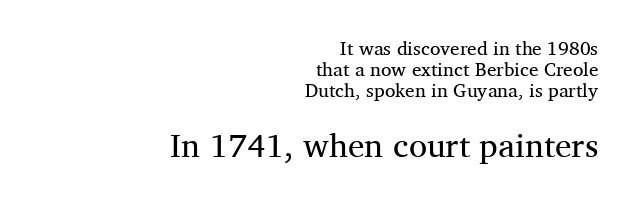
Q: Is the text bold? A: No.
Q: Is the text italic (slanted)? A: No, it is upright.
Q: Is the typeface a serif or a sans-serif typeface? A: Serif.
Q: Is the text underlined? A: No.
Q: How is the paragraph aligned? A: Right-aligned.
Q: Is the spacing between letters normal or unusually wide? A: Normal.
Q: Is the spacing between lines tight, normal or loose? A: Tight.
Q: Which block of text is set in a larger size, the first (top) or the second (bottom)? A: The second (bottom) one.
Q: Width (condensed, normal, or wide)? A: Normal.
Q: Stroke contrast? A: Medium.
Q: x-height? A: Medium.
Q: Monospaced? A: No.
